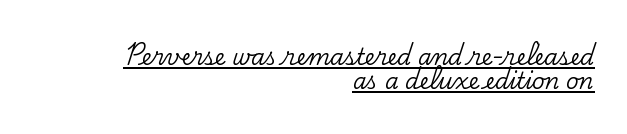
The image shows 22 px text type; set right-aligned, tight line spacing (1.08x), normal letter spacing, underlined.
